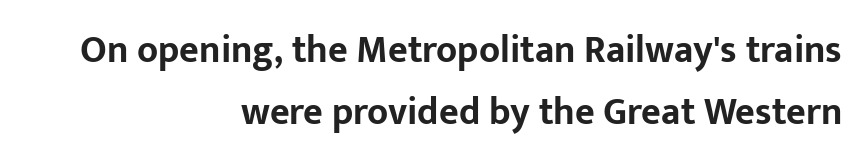
The image shows 38 px bold sans-serif type, upright; set right-aligned, normal line spacing (1.63x), normal letter spacing, not underlined; low stroke contrast and a medium x-height.
